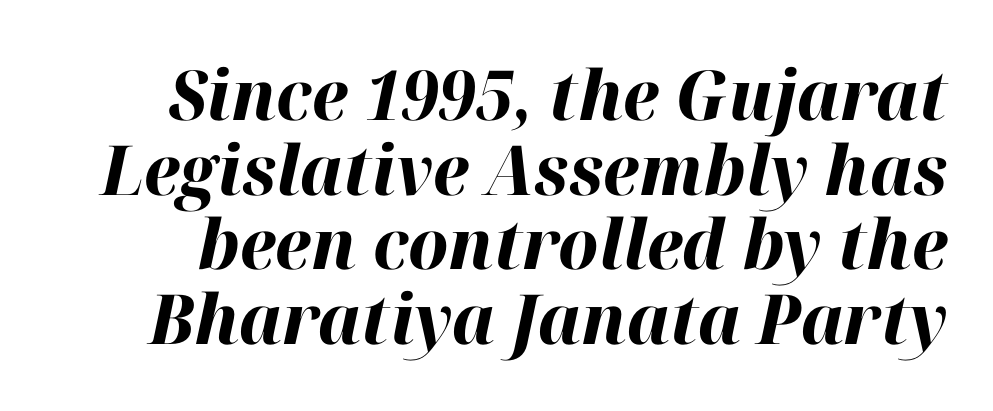
The image shows 69 px bold type, italic (leaning right); set tight line spacing (1.08x), normal letter spacing, not underlined; high stroke contrast and a medium x-height.
